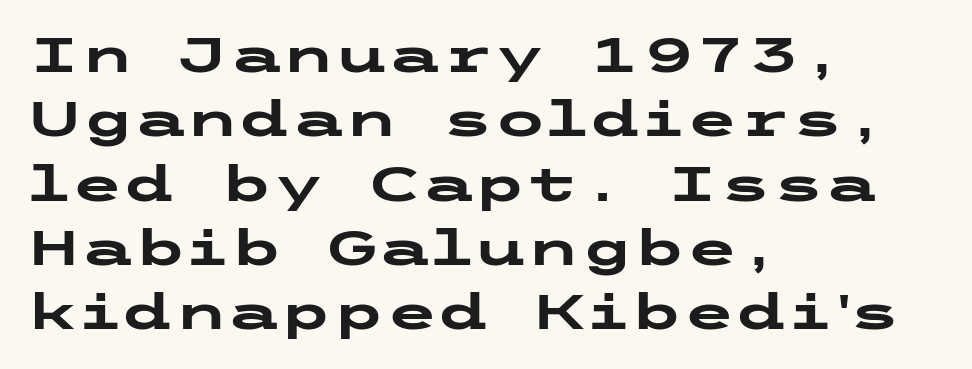
This rendering features lettering with no underline. A full-strength bold gives these letters their thick strokes. Line spacing here is normal. When letters stand straight like this, we call the style roman or upright. The passage is arranged the way most books set body copy — flush left. Nobody touched the tracking dial on this one.
